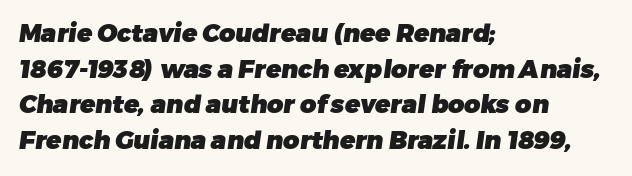
The image shows 25 px bold type; set left-aligned, normal line spacing (1.43x), normal letter spacing, not underlined.
